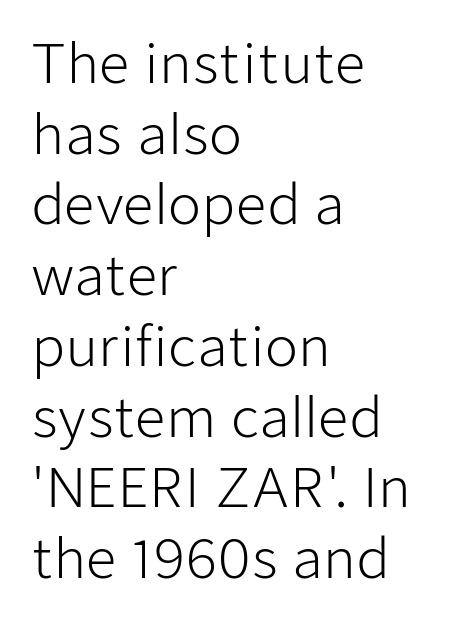
Q: Is the text bold? A: No.
Q: Is the text italic (slanted)? A: No, it is upright.
Q: Is the typeface a serif or a sans-serif typeface? A: Sans-serif.
Q: Is the text underlined? A: No.
Q: How is the paragraph aligned? A: Left-aligned.
Q: Is the spacing between letters normal or unusually wide? A: Normal.
Q: Is the spacing between lines tight, normal or loose? A: Normal.
Q: Width (condensed, normal, or wide)? A: Normal.
Q: Stroke contrast? A: Low.
Q: x-height? A: Medium.
Q: Monospaced? A: No.
